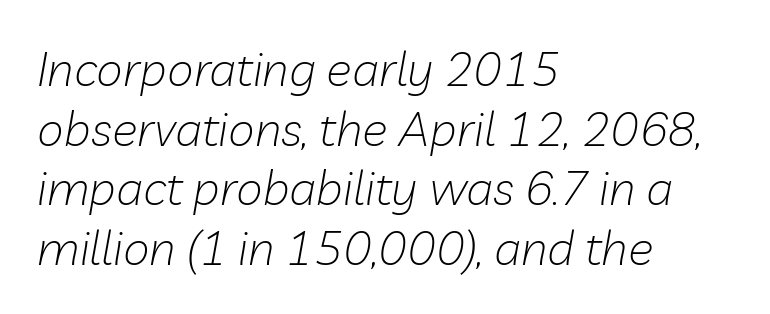
The image shows 48 px light type, italic (leaning right); set left-aligned, line spacing 1.24x, normal letter spacing, not underlined; low stroke contrast and a medium x-height.
